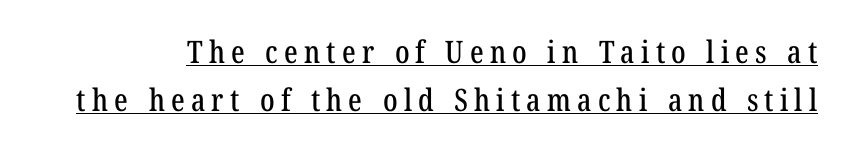
Q: Is the typeface a serif or a sans-serif typeface? A: Serif.
Q: Is the text underlined? A: Yes.
Q: Is the spacing between letters normal or unusually wide? A: Unusually wide.
Q: Is the spacing between lines tight, normal or loose? A: Normal.
Q: Width (condensed, normal, or wide)? A: Condensed.
Q: Stroke contrast? A: Low.
Q: x-height? A: Medium.
Q: Monospaced? A: No.
